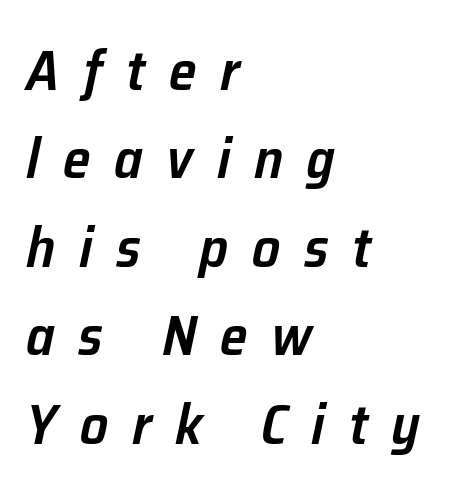
This block has exactly the height ordinary leading produces. Tracking value appears strongly positive — letters spread wide. It's the slanting kind of type. Beneath every word, the page is bare. Bold? Not quite — semibold, heavier than regular but stopping short.
